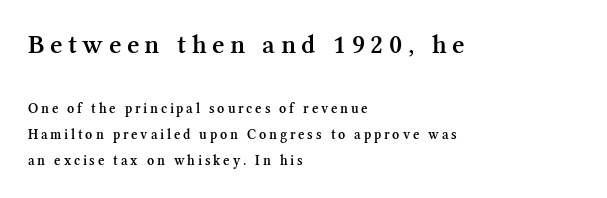
{"italic": "no", "bold": "semi", "underline": "no", "align": "left", "line_spacing_ratio": 1.87, "letter_spacing": "wide", "letter_spacing_em": 0.2, "larger_block": "first", "size_ratio": 1.93, "glyph_px": 27}
